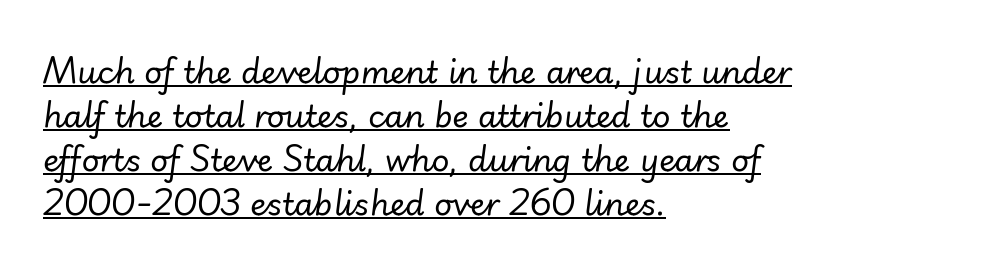
{"italic": "yes", "lean": "right", "slant_degrees": 7, "bold": "no", "weight": "regular", "width": "normal", "stroke_contrast": "low", "x_height": "small", "monospaced": "no", "underline": "yes", "align": "left", "line_spacing": "normal", "line_spacing_ratio": 1.42, "letter_spacing": "normal", "letter_spacing_em": 0.0, "glyph_px": 31}
